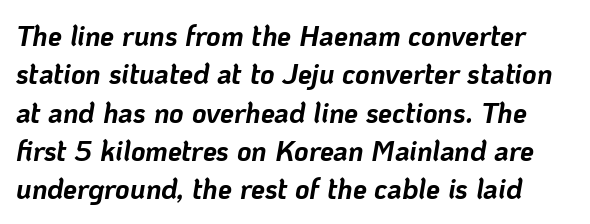
Is the letter spacing exaggerated? No — it looks like the ordinary default. Plain, unruled lines of type. Weight check: bold — yes, fully. Is there much room between lines? A standard amount, neither cramped nor airy.
